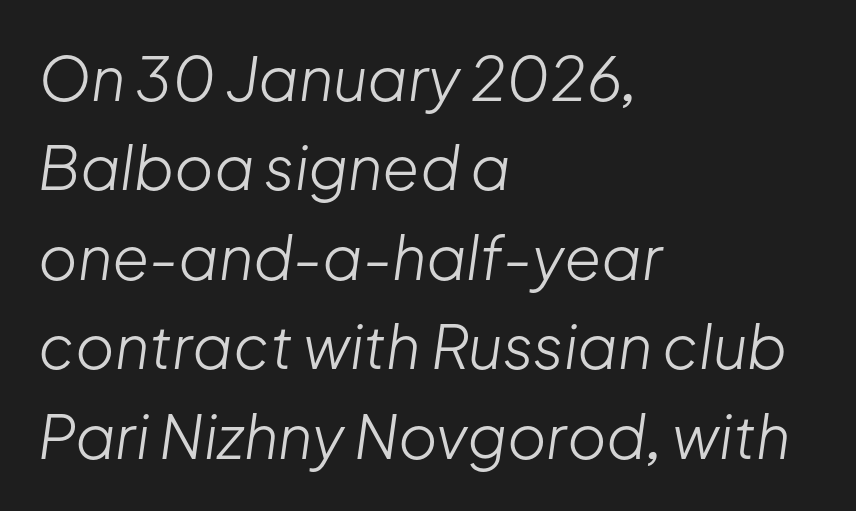
The image shows 60 px light type, italic (leaning right); set left-aligned, normal line spacing (1.49x), normal letter spacing, not underlined; low stroke contrast and a medium x-height.
